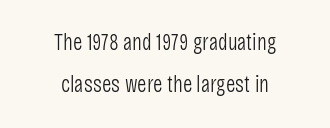
Letter spacing: default. Weight class: somewhere from thin through regular. Bare-footed words on every line. You can tell it's not italic because the verticals are truly vertical. Centered paragraph, ragged on both sides.
